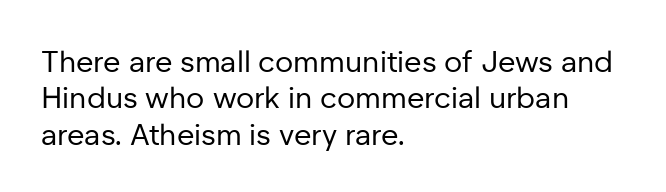
Do the characters align in a grid? No, the font is proportional. Do the letters lean? They stand straight. Alignment: flush left. Glyph-to-glyph distance matches everyday printed text. The passage shown is typeset with a sans-serif family.
